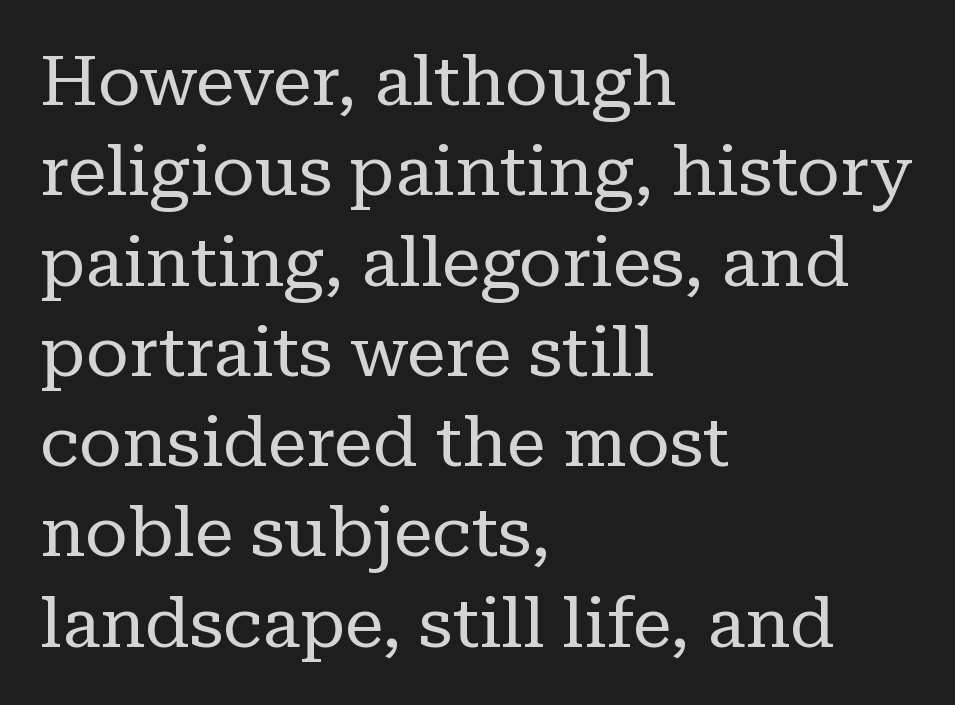
Q: Is the text bold? A: No.
Q: Is the text italic (slanted)? A: No, it is upright.
Q: Is the typeface a serif or a sans-serif typeface? A: Serif.
Q: Is the text underlined? A: No.
Q: How is the paragraph aligned? A: Left-aligned.
Q: Is the spacing between letters normal or unusually wide? A: Normal.
Q: Is the spacing between lines tight, normal or loose? A: Normal.
Q: Width (condensed, normal, or wide)? A: Normal.
Q: Stroke contrast? A: Low.
Q: x-height? A: Medium.
Q: Monospaced? A: No.
